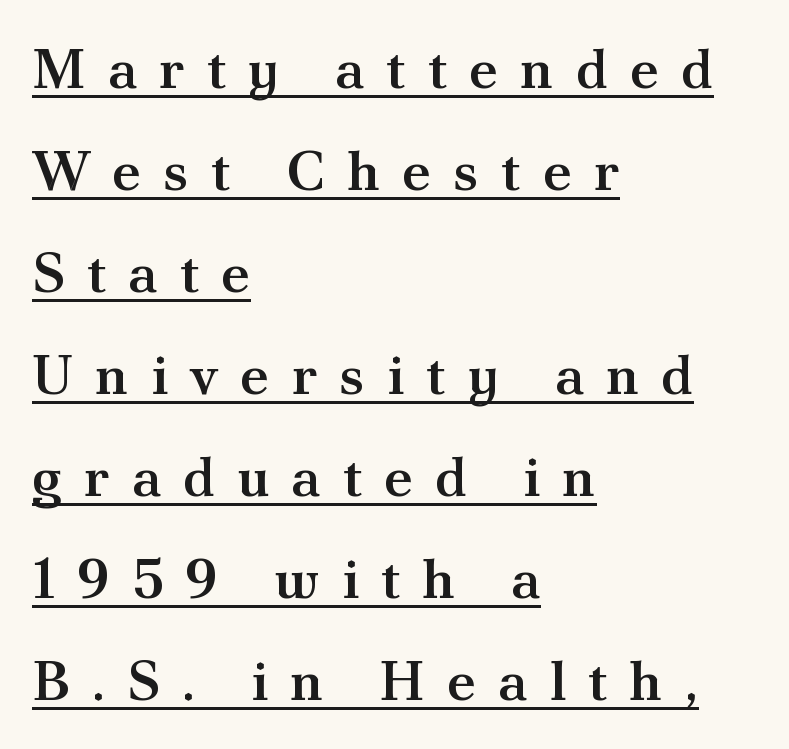
This is roman type, the default non-slanted kind. The letters carry serifs — small finishing strokes at the ends of their stems. The letterforms stand isolated, each surrounded by extra space. Beneath each row of characters lies a ruled line. This is the in-between weight designers call semibold or demi.
